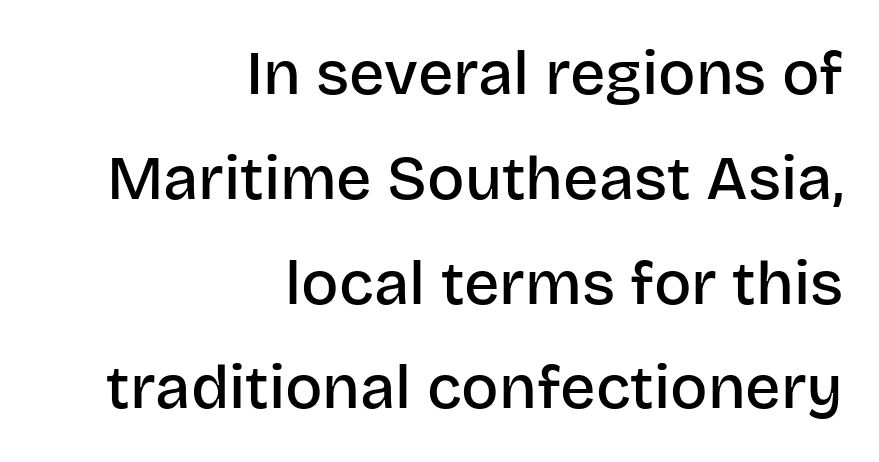
The image shows 62 px semibold sans-serif type, upright; set right-aligned, normal line spacing (1.69x), normal letter spacing, not underlined; low stroke contrast and a large x-height.
